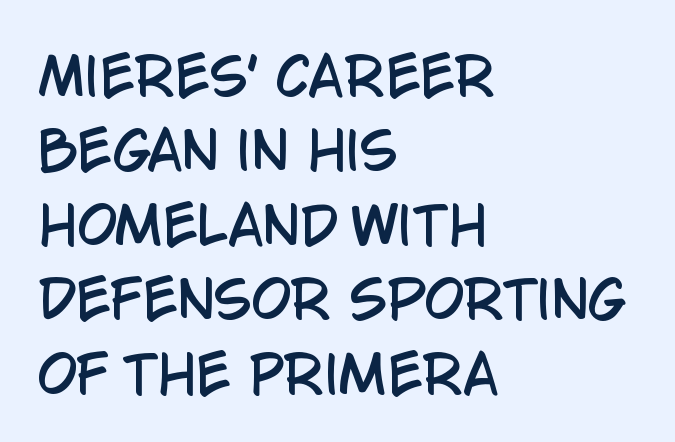
The image shows 51 px condensed sans-serif type, upright; set left-aligned, normal line spacing (1.46x), normal letter spacing, not underlined; low stroke contrast and a large x-height.
